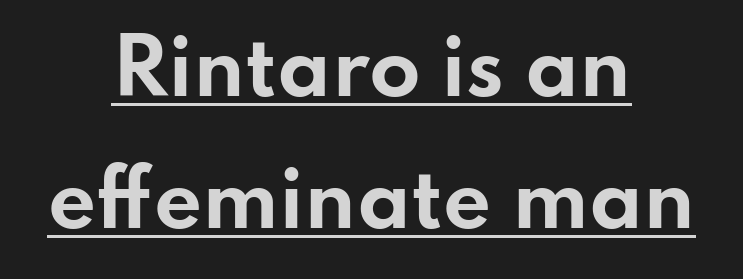
{"serif": "no", "italic": "no", "bold": "yes", "weight": "bold", "width": "wide", "stroke_contrast": "low", "x_height": "small", "monospaced": "no", "underline": "yes", "align": "center", "line_spacing_ratio": 1.76, "letter_spacing": "normal", "letter_spacing_em": 0.0, "glyph_px": 75}
